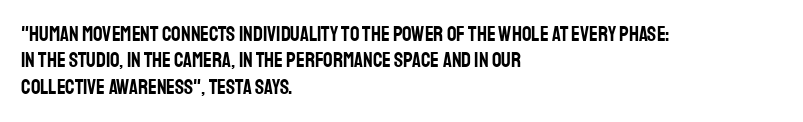
Q: Is the text italic (slanted)? A: No, it is upright.
Q: Is the text underlined? A: No.
Q: How is the paragraph aligned? A: Left-aligned.
Q: Is the spacing between letters normal or unusually wide? A: Normal.
Q: Is the spacing between lines tight, normal or loose? A: Normal.
